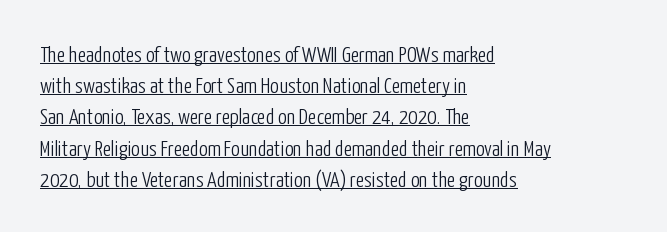
{"italic": "no", "bold": "no", "underline": "yes", "align": "left", "line_spacing": "normal", "line_spacing_ratio": 1.42, "letter_spacing": "normal", "letter_spacing_em": 0.0, "glyph_px": 22}
